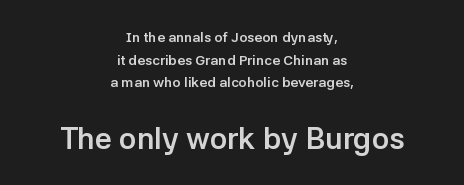
The image shows 30 px semibold sans-serif type, upright; set centered, normal line spacing (1.61x), normal letter spacing, not underlined; the second (bottom) block is 2.14x larger; low stroke contrast and a medium x-height.
